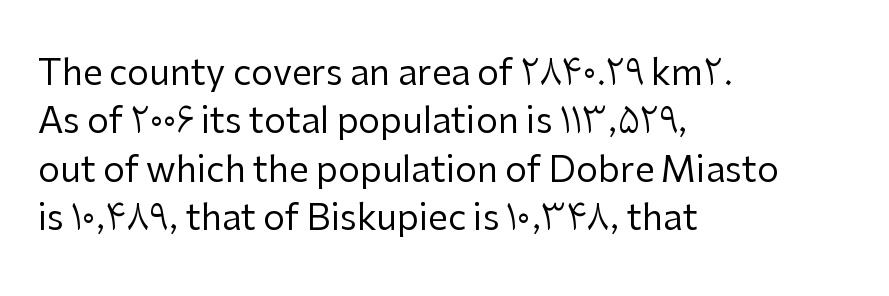
{"serif": "no", "italic": "no", "bold": "no", "weight": "regular", "width": "normal", "stroke_contrast": "low", "x_height": "medium", "monospaced": "no", "underline": "no", "align": "left", "line_spacing": "normal", "line_spacing_ratio": 1.38, "letter_spacing": "normal", "letter_spacing_em": 0.0, "glyph_px": 35}
